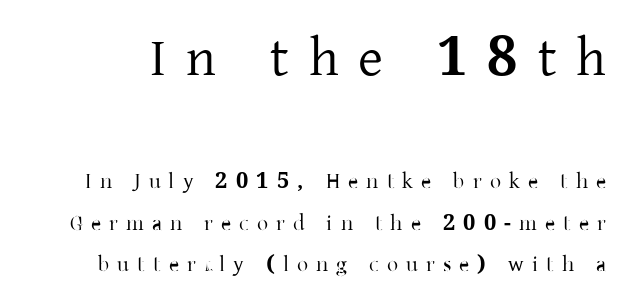
The image shows 54 px serif type, upright; set loose line spacing (1.9x), unusually wide letter spacing (+0.37 em), not underlined; the first (top) block is 2.45x larger; low stroke contrast and a medium x-height.
